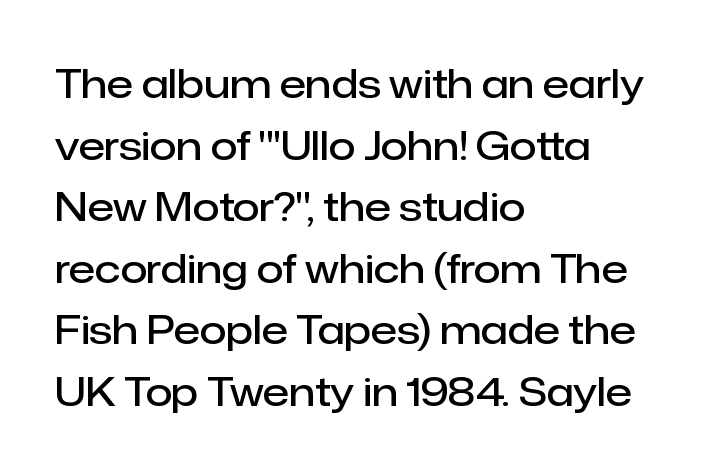
Q: Is the text bold? A: Semi-bold.
Q: Is the text italic (slanted)? A: No, it is upright.
Q: Is the typeface a serif or a sans-serif typeface? A: Sans-serif.
Q: Is the text underlined? A: No.
Q: How is the paragraph aligned? A: Left-aligned.
Q: Is the spacing between letters normal or unusually wide? A: Normal.
Q: Is the spacing between lines tight, normal or loose? A: Normal.
Q: Width (condensed, normal, or wide)? A: Normal.
Q: Stroke contrast? A: Low.
Q: x-height? A: Medium.
Q: Monospaced? A: No.
